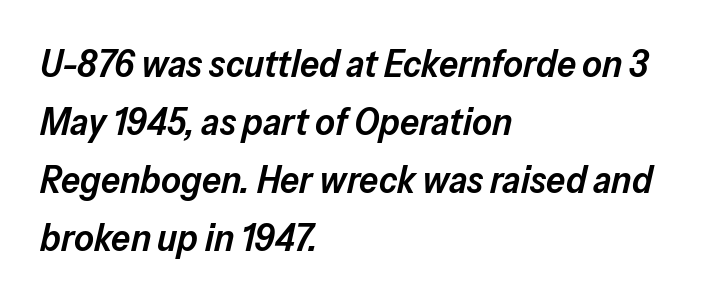
Q: Is the text bold? A: Semi-bold.
Q: Is the text italic (slanted)? A: Yes, it leans right by about 13 degrees.
Q: Is the text underlined? A: No.
Q: How is the paragraph aligned? A: Left-aligned.
Q: Is the spacing between letters normal or unusually wide? A: Normal.
Q: Is the spacing between lines tight, normal or loose? A: Normal.
Q: Width (condensed, normal, or wide)? A: Normal.
Q: Stroke contrast? A: Low.
Q: x-height? A: Medium.
Q: Monospaced? A: No.
